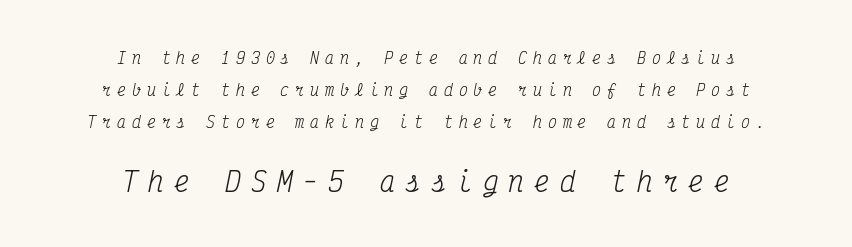
A typesetter would call this heavily tracked-out type. Here the second block reads like a headline and the first like body copy. Stems here are at most as thick as an everyday book face. The designer dialed line spacing up above the default.
